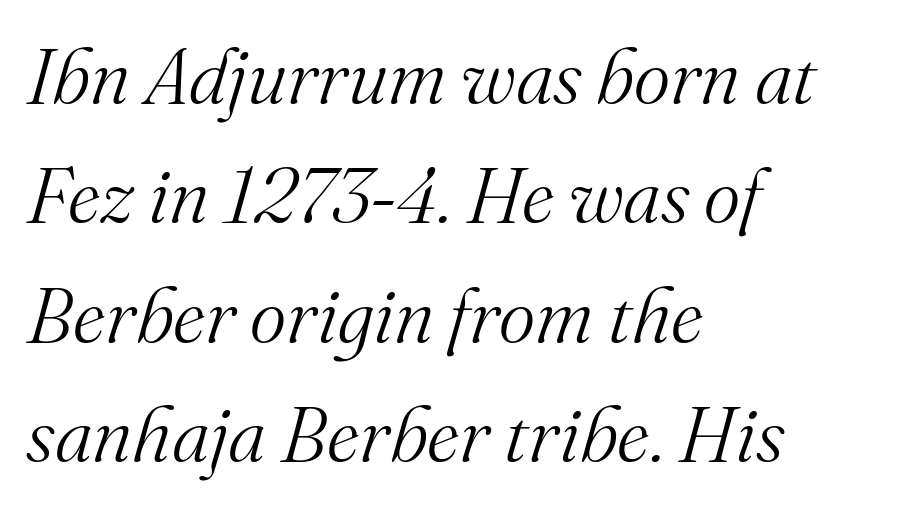
The image shows 78 px light serif type, italic (leaning right); set left-aligned, normal line spacing (1.53x), normal letter spacing, not underlined; medium stroke contrast and a small x-height.
